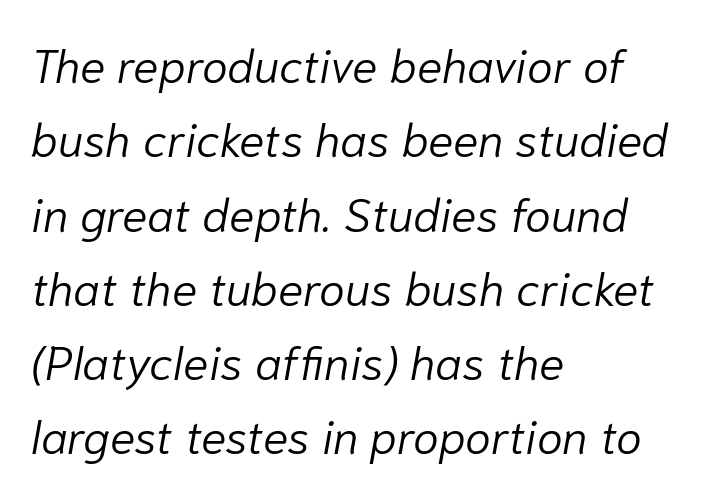
The image shows 47 px light type, italic (leaning right); set left-aligned, normal line spacing (1.58x), normal letter spacing, not underlined; low stroke contrast and a medium x-height.
